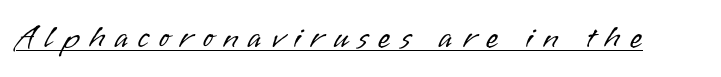
The image shows 32 px light sans-serif type; set unusually wide letter spacing (+0.31 em), underlined; low stroke contrast and a small x-height.
